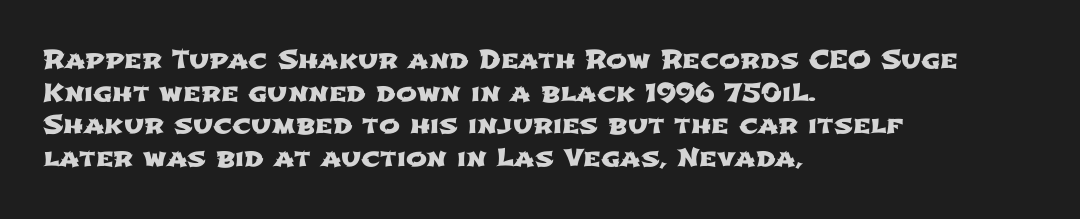
{"underline": "no", "align": "left", "line_spacing": "normal", "line_spacing_ratio": 1.31, "letter_spacing": "normal", "letter_spacing_em": 0.0, "glyph_px": 25}
